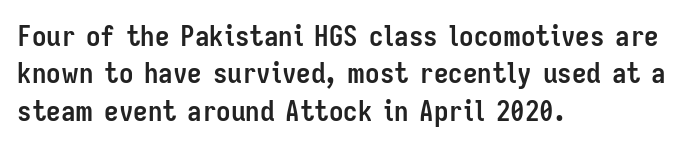
{"serif": "no", "italic": "no", "bold": "yes", "weight": "semibold", "width": "condensed", "stroke_contrast": "low", "x_height": "medium", "monospaced": "no", "underline": "no", "align": "left", "line_spacing": "normal", "line_spacing_ratio": 1.29, "letter_spacing": "normal", "letter_spacing_em": 0.0, "glyph_px": 29}
